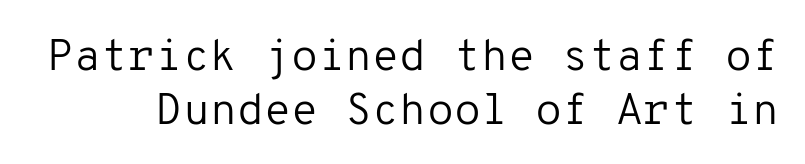
Q: Is the text bold? A: No.
Q: Is the text italic (slanted)? A: No, it is upright.
Q: Is the typeface a serif or a sans-serif typeface? A: Sans-serif.
Q: Is the text underlined? A: No.
Q: Is the spacing between letters normal or unusually wide? A: Normal.
Q: Width (condensed, normal, or wide)? A: Normal.
Q: Stroke contrast? A: Low.
Q: x-height? A: Medium.
Q: Monospaced? A: Yes.
